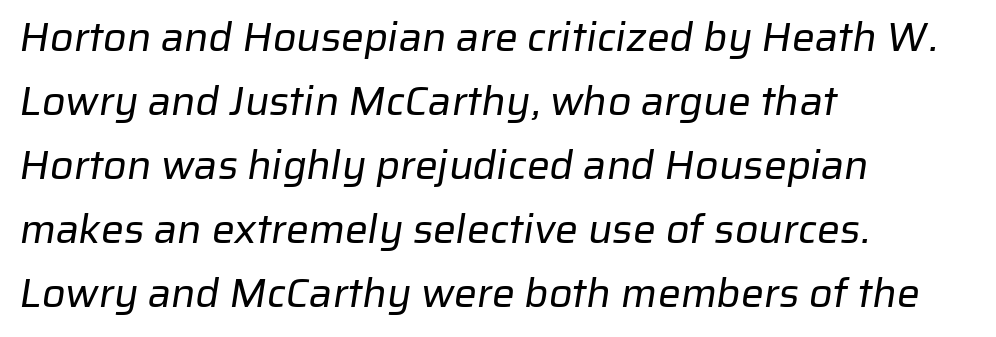
The image shows 41 px regular-weight sans-serif type; set left-aligned, normal line spacing (1.56x), normal letter spacing, not underlined; low stroke contrast and a medium x-height.
